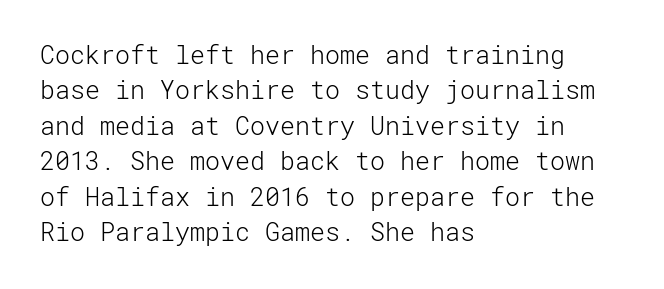
{"italic": "no", "bold": "no", "underline": "no", "align": "left", "line_spacing": "normal", "line_spacing_ratio": 1.42, "letter_spacing": "normal", "letter_spacing_em": 0.0, "glyph_px": 25}
